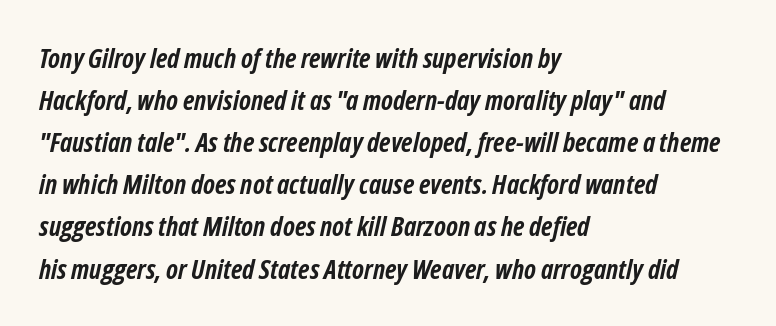
The image shows 27 px bold type, italic (leaning right); set left-aligned, normal line spacing (1.56x), normal letter spacing, not underlined.
